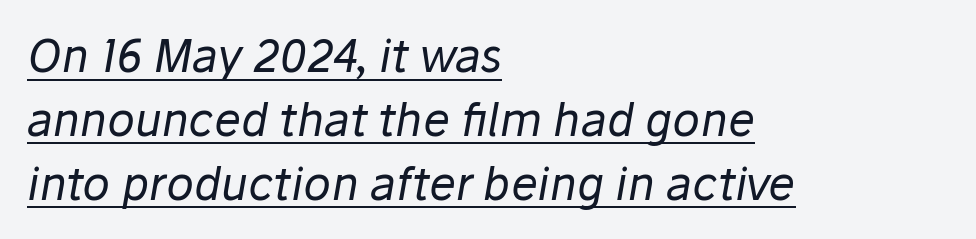
{"italic": "yes", "lean": "right", "slant_degrees": 10, "bold": "no", "weight": "regular", "width": "normal", "stroke_contrast": "low", "x_height": "medium", "monospaced": "no", "underline": "yes", "align": "left", "line_spacing": "normal", "line_spacing_ratio": 1.42, "letter_spacing": "normal", "letter_spacing_em": 0.0, "glyph_px": 45}
